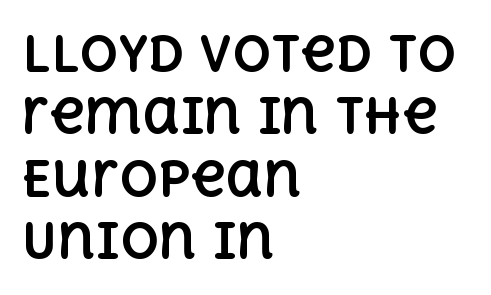
Glance below the letters and you will spot only blank space. These lines sit exactly where default settings would place them. The strokes are fattened all the way to bold. Alignment: flush left.
